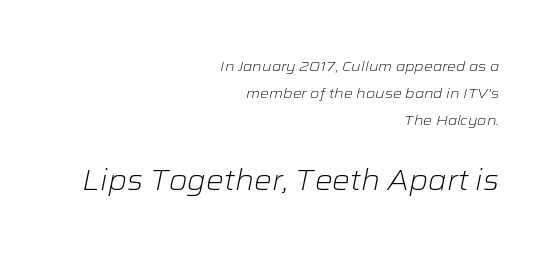
{"italic": "yes", "lean": "right", "slant_degrees": 12, "bold": "no", "weight": "light", "width": "wide", "stroke_contrast": "low", "x_height": "medium", "monospaced": "no", "underline": "no", "align": "right", "line_spacing": "loose", "line_spacing_ratio": 1.92, "letter_spacing": "normal", "letter_spacing_em": 0.0, "larger_block": "second", "size_ratio": 2.0, "glyph_px": 28}
